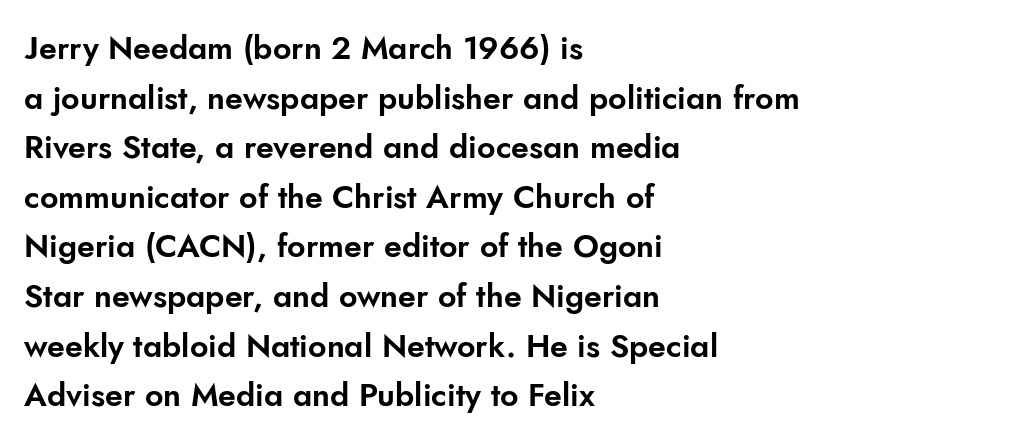
{"serif": "no", "italic": "no", "width": "normal", "stroke_contrast": "low", "x_height": "small", "monospaced": "no", "underline": "no", "align": "left", "line_spacing": "normal", "line_spacing_ratio": 1.55, "letter_spacing": "normal", "letter_spacing_em": 0.0, "glyph_px": 32}
